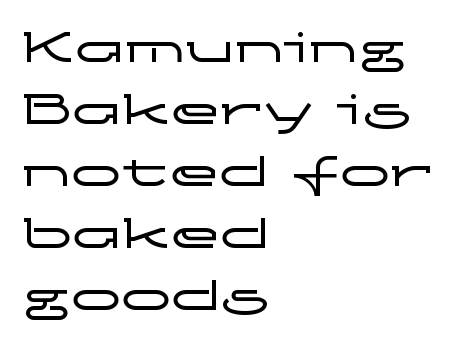
Which margin do the lines hug? The left one — the right edge is uneven. The letters advance in unequal steps, a hallmark of proportional type. Between one letter and the next there's only the usual sliver of space. No italicization has been applied; the sample stays upright. The passage shown is typeset with a sans-serif family.
